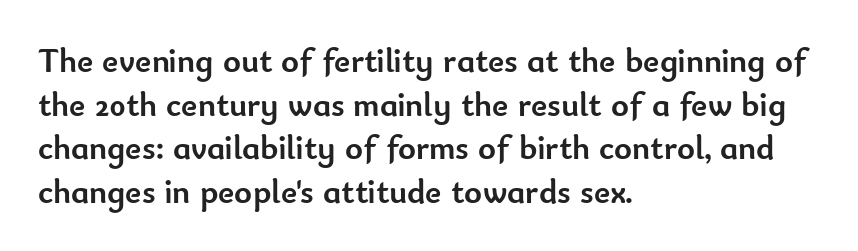
The image shows 34 px semibold sans-serif type, upright; set left-aligned, normal line spacing (1.28x), normal letter spacing, not underlined; low stroke contrast and a small x-height.
